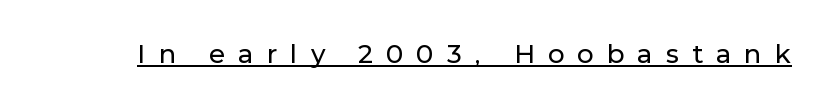
{"italic": "no", "underline": "yes", "letter_spacing": "wide", "letter_spacing_em": 0.5, "glyph_px": 26}
